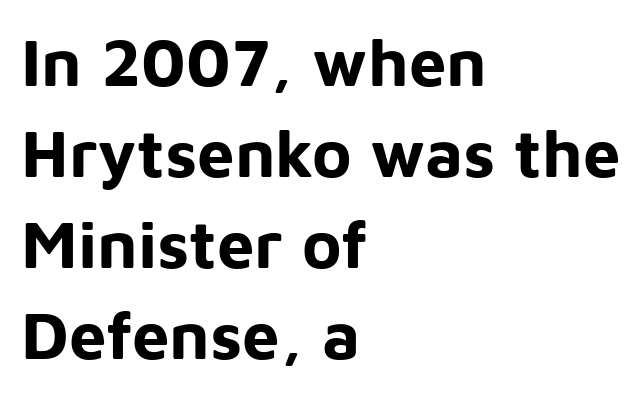
Q: Is the text bold? A: Yes.
Q: Is the text italic (slanted)? A: No, it is upright.
Q: Is the typeface a serif or a sans-serif typeface? A: Sans-serif.
Q: Is the text underlined? A: No.
Q: How is the paragraph aligned? A: Left-aligned.
Q: Is the spacing between letters normal or unusually wide? A: Normal.
Q: Is the spacing between lines tight, normal or loose? A: Normal.
Q: Width (condensed, normal, or wide)? A: Normal.
Q: Stroke contrast? A: Low.
Q: x-height? A: Medium.
Q: Monospaced? A: No.
